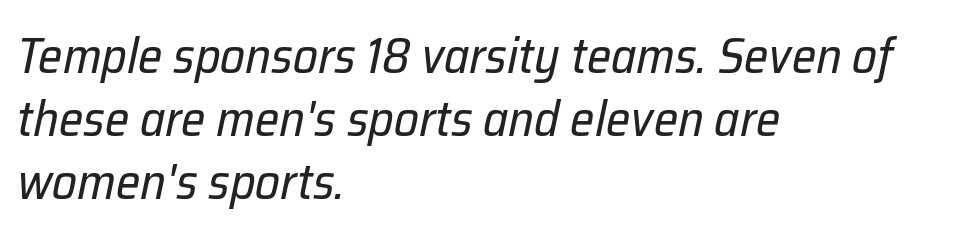
{"italic": "yes", "lean": "right", "slant_degrees": 12, "bold": "no", "weight": "regular", "width": "normal", "stroke_contrast": "low", "x_height": "medium", "monospaced": "no", "underline": "no", "align": "left", "line_spacing": "normal", "line_spacing_ratio": 1.29, "letter_spacing": "normal", "letter_spacing_em": 0.0, "glyph_px": 49}
